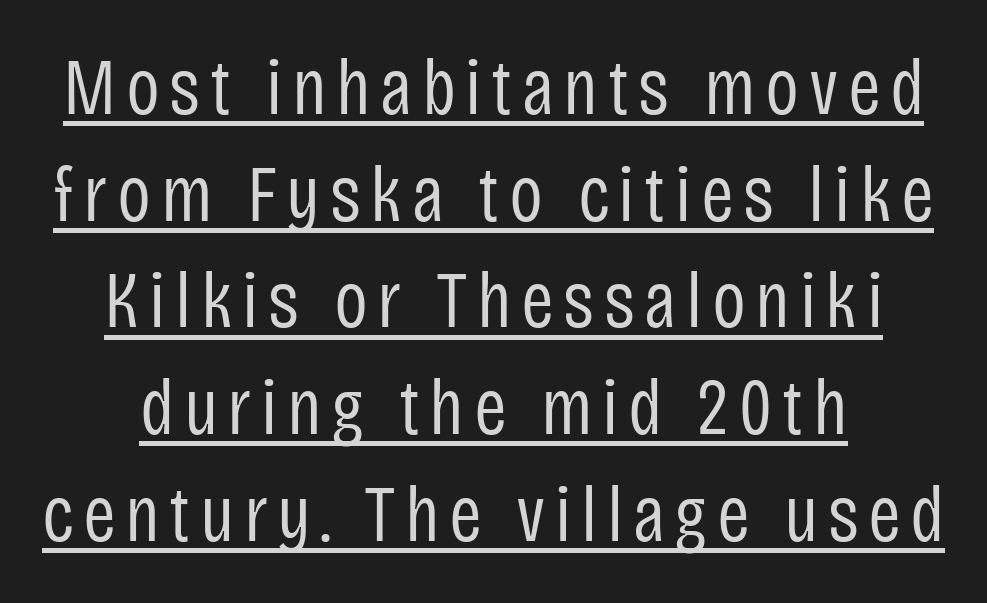
{"serif": "no", "italic": "no", "bold": "no", "weight": "regular", "width": "condensed", "stroke_contrast": "low", "x_height": "large", "monospaced": "no", "underline": "yes", "line_spacing": "normal", "line_spacing_ratio": 1.35, "glyph_px": 79}
